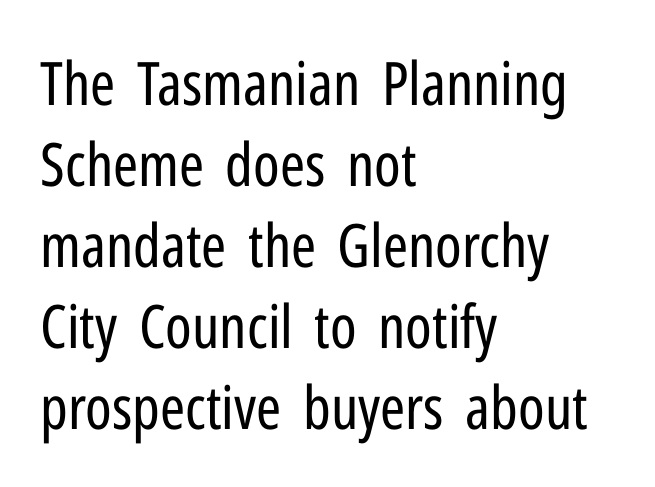
{"serif": "no", "italic": "no", "bold": "no", "weight": "regular", "width": "condensed", "stroke_contrast": "low", "x_height": "medium", "monospaced": "no", "underline": "no", "align": "left", "line_spacing": "normal", "line_spacing_ratio": 1.35, "letter_spacing": "normal", "letter_spacing_em": 0.0, "glyph_px": 60}
